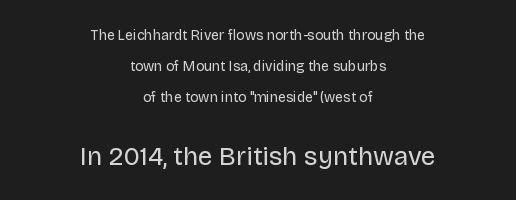
Q: Is the text bold? A: No.
Q: Is the text italic (slanted)? A: No, it is upright.
Q: Is the text underlined? A: No.
Q: How is the paragraph aligned? A: Centered.
Q: Is the spacing between letters normal or unusually wide? A: Normal.
Q: Is the spacing between lines tight, normal or loose? A: Loose.
Q: Which block of text is set in a larger size, the first (top) or the second (bottom)? A: The second (bottom) one.
